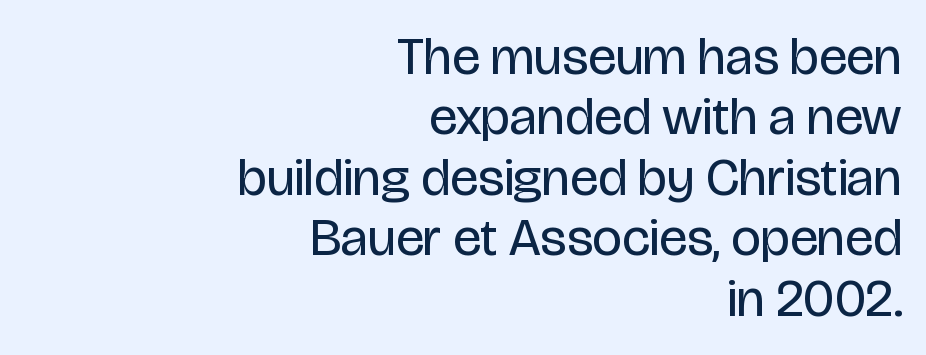
Q: Is the text bold? A: No.
Q: Is the text italic (slanted)? A: No, it is upright.
Q: Is the typeface a serif or a sans-serif typeface? A: Sans-serif.
Q: Is the text underlined? A: No.
Q: How is the paragraph aligned? A: Right-aligned.
Q: Is the spacing between letters normal or unusually wide? A: Normal.
Q: Is the spacing between lines tight, normal or loose? A: Tight.
Q: Width (condensed, normal, or wide)? A: Condensed.
Q: Stroke contrast? A: Low.
Q: x-height? A: Large.
Q: Monospaced? A: No.
